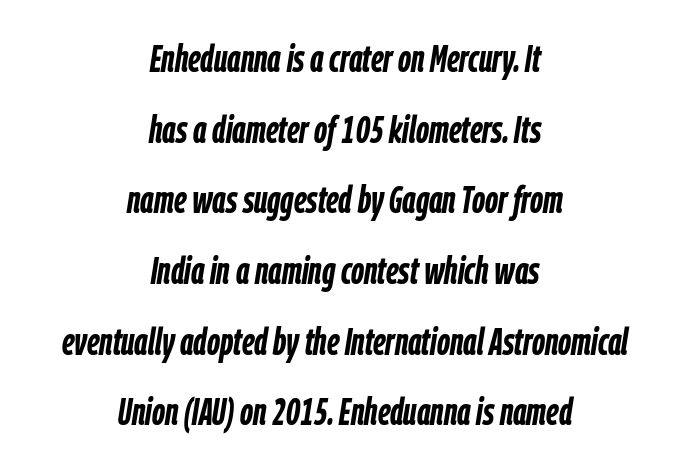
The image shows 38 px semibold, condensed type, italic (leaning right); set centered, line spacing 1.86x, normal letter spacing, not underlined; low stroke contrast and a medium x-height.
